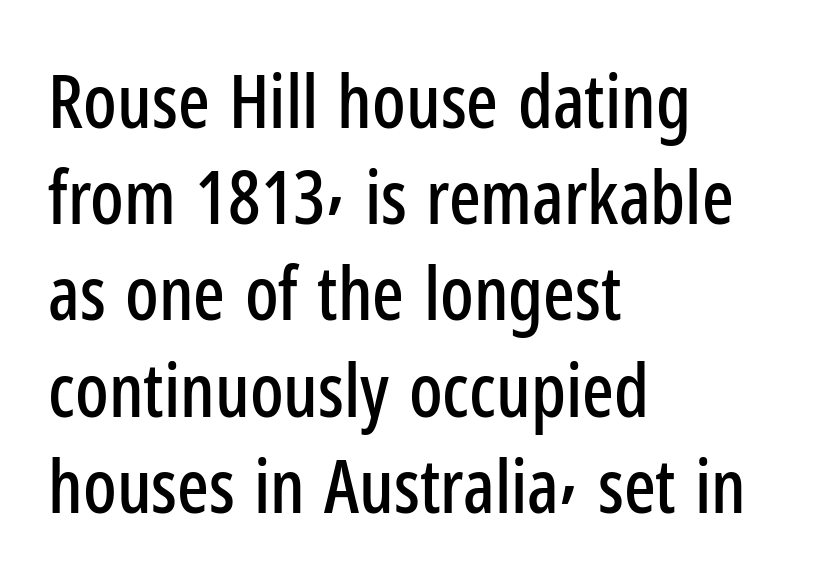
The image shows 74 px condensed sans-serif type, upright; set left-aligned, normal line spacing (1.3x), normal letter spacing, not underlined; low stroke contrast and a medium x-height.
